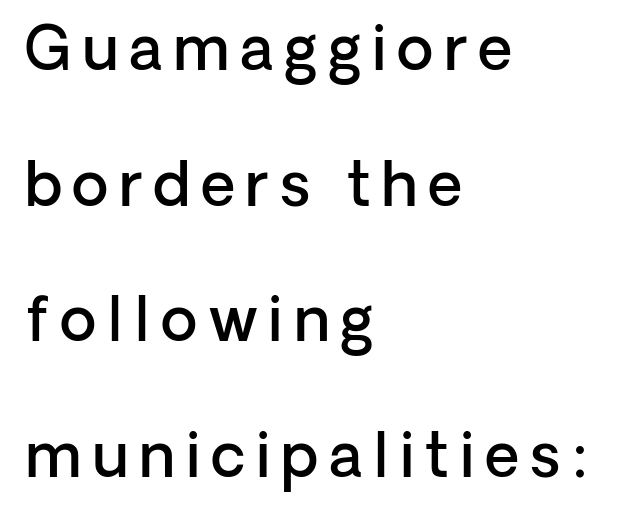
Q: Is the text bold? A: Semi-bold.
Q: Is the text italic (slanted)? A: No, it is upright.
Q: Is the typeface a serif or a sans-serif typeface? A: Sans-serif.
Q: Is the text underlined? A: No.
Q: How is the paragraph aligned? A: Left-aligned.
Q: Is the spacing between lines tight, normal or loose? A: Loose.
Q: Width (condensed, normal, or wide)? A: Normal.
Q: Stroke contrast? A: Low.
Q: x-height? A: Medium.
Q: Monospaced? A: No.
